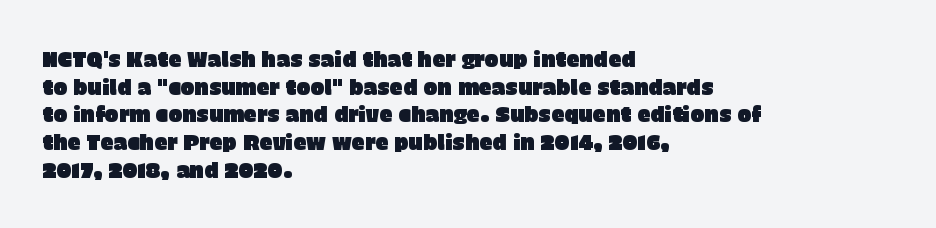
Q: Is the text italic (slanted)? A: No, it is upright.
Q: Is the text underlined? A: No.
Q: How is the paragraph aligned? A: Left-aligned.
Q: Is the spacing between letters normal or unusually wide? A: Normal.
Q: Is the spacing between lines tight, normal or loose? A: Normal.
